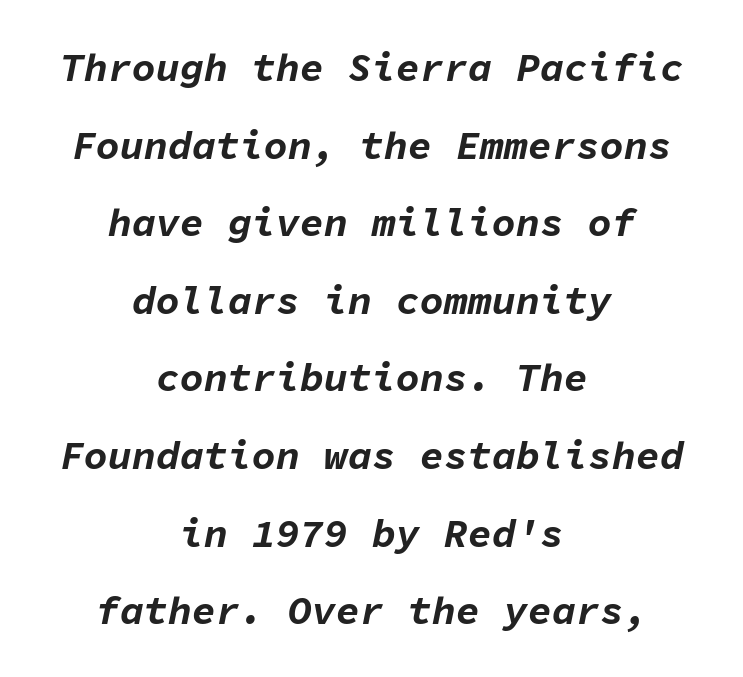
How would I describe the line gaps? Wide and relaxed. Here the designer chose a console-style face with uniform glyph widths. The rendering uses a bold face; every stroke is thick and dark. Italic? Definitely — the glyphs are oblique. The area under the type is left untouched. Both edges are ragged and mirror each other, which tells us the setting is centered.
